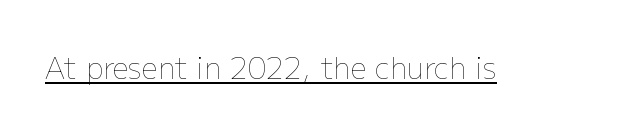
The weight would be labelled regular, book, light, or lighter still. Words appear dense and cohesive because spacing is normal. Spacing verdict: proportional, widths tailored to each character. Does the lettering tilt? It doesn't — this is upright.
